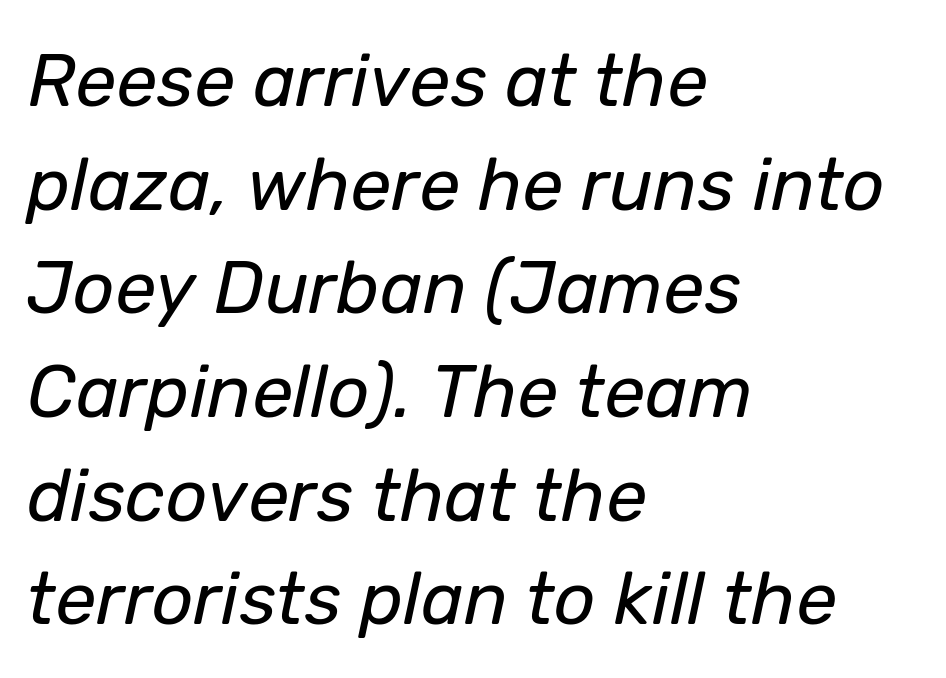
The image shows 73 px regular-weight type, italic (leaning right); set left-aligned, normal line spacing (1.42x), normal letter spacing, not underlined; low stroke contrast and a medium x-height.
